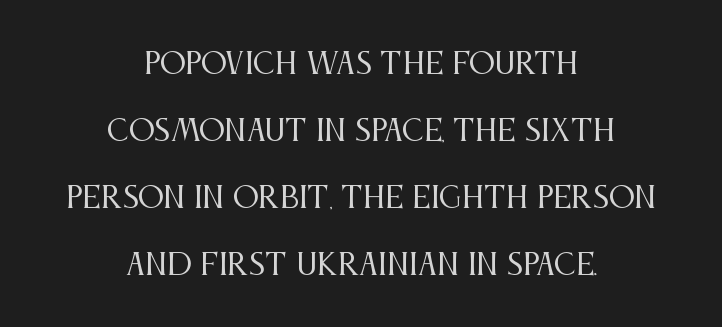
Q: Is the text bold? A: No.
Q: Is the text italic (slanted)? A: No, it is upright.
Q: Is the typeface a serif or a sans-serif typeface? A: Serif.
Q: Is the text underlined? A: No.
Q: How is the paragraph aligned? A: Centered.
Q: Is the spacing between letters normal or unusually wide? A: Normal.
Q: Is the spacing between lines tight, normal or loose? A: Loose.
Q: Width (condensed, normal, or wide)? A: Condensed.
Q: Stroke contrast? A: Medium.
Q: x-height? A: Large.
Q: Monospaced? A: No.
